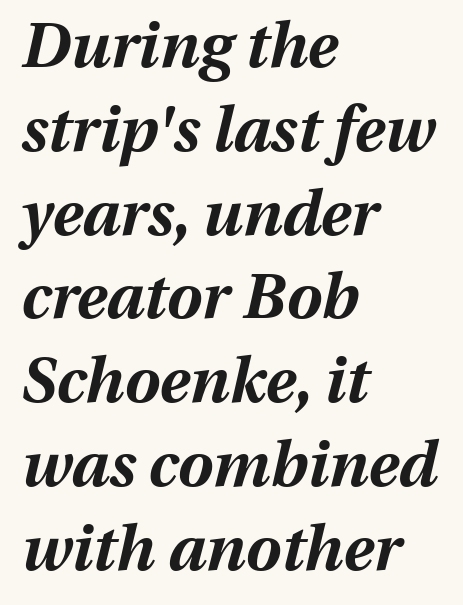
How are the letters spaced? Ordinarily, with no added tracking. Descenders hang freely into open space. The lines are quadded left. Typographic density is high because the face is bold. Honestly, the row spacing looks completely unremarkable. The letters advance in unequal steps, a hallmark of proportional type.
